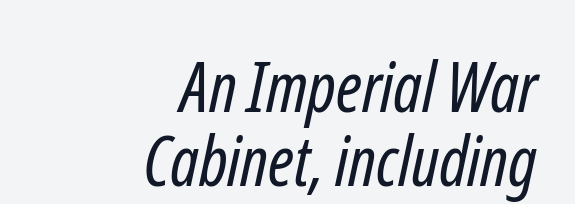
No heavy texture on the line: the type isn't bold. Nope, no serifs anywhere on these letters. Honestly, the letter spacing is just normal — you wouldn't notice it. One glance says dense: line gaps are narrower than usual. The string is rendered with underlining switched off.
